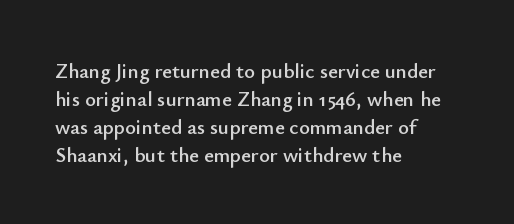
If you measured baseline to baseline, you'd find a middling distance. Descenders are the only things crossing below the line. The lines in this sample share a left origin and differ only in where they stop. Letter spacing: default. Quick note: not italic, upright.
